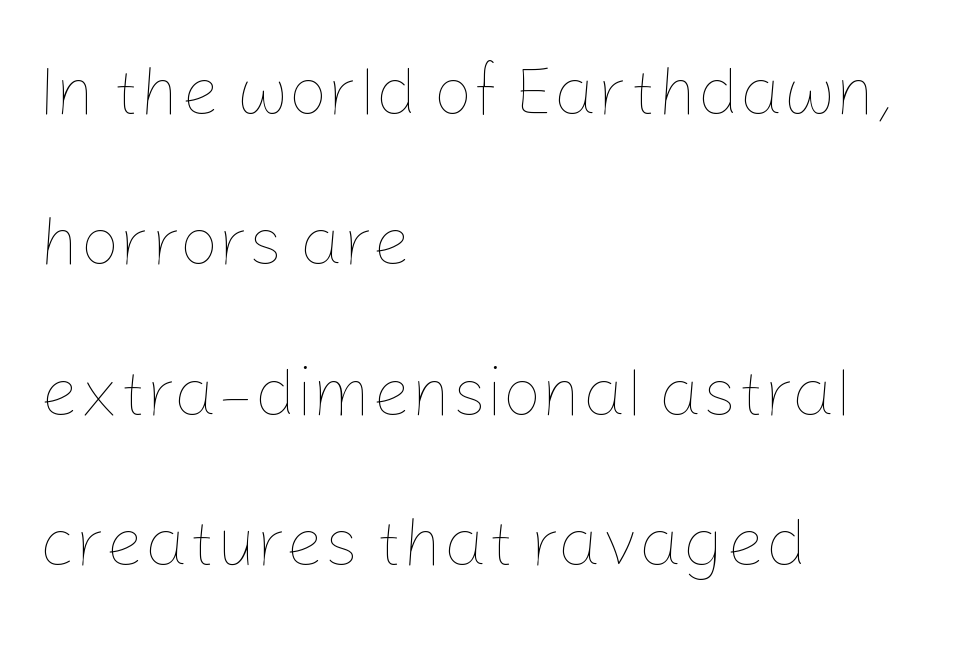
The image shows 69 px thin type, upright; set left-aligned, loose line spacing (2.18x), normal letter spacing, not underlined; low stroke contrast and a medium x-height.
